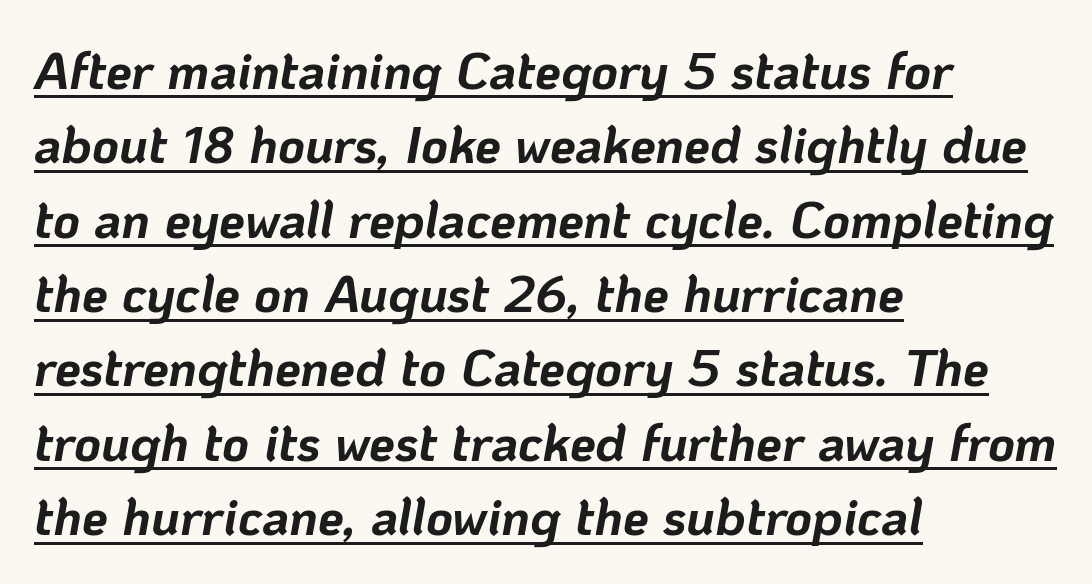
Q: Is the text bold? A: Yes.
Q: Is the text italic (slanted)? A: Yes, it leans right by about 10 degrees.
Q: Is the text underlined? A: Yes.
Q: How is the paragraph aligned? A: Left-aligned.
Q: Is the spacing between letters normal or unusually wide? A: Normal.
Q: Is the spacing between lines tight, normal or loose? A: Normal.
Q: Width (condensed, normal, or wide)? A: Normal.
Q: Stroke contrast? A: Low.
Q: x-height? A: Medium.
Q: Monospaced? A: No.
